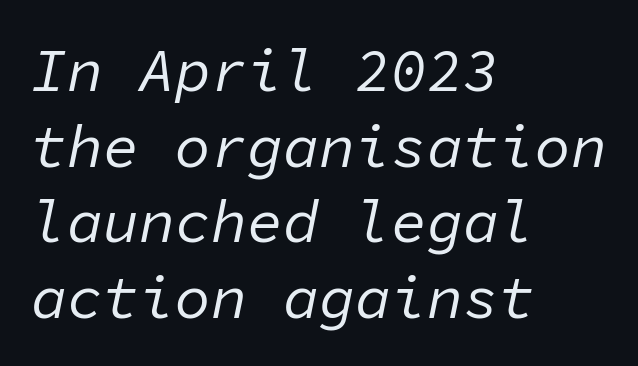
The image shows 60 px regular-weight type, italic (leaning right), monospaced; set left-aligned, normal line spacing (1.26x), normal letter spacing, not underlined; low stroke contrast and a medium x-height.
